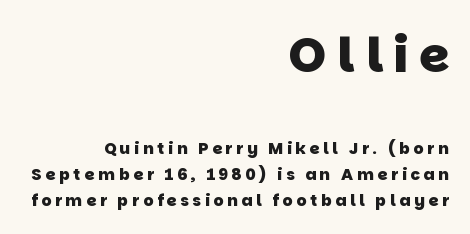
Q: Is the text bold? A: Yes.
Q: Is the typeface a serif or a sans-serif typeface? A: Sans-serif.
Q: Is the text underlined? A: No.
Q: How is the paragraph aligned? A: Right-aligned.
Q: Is the spacing between letters normal or unusually wide? A: Unusually wide.
Q: Is the spacing between lines tight, normal or loose? A: Normal.
Q: Which block of text is set in a larger size, the first (top) or the second (bottom)? A: The first (top) one.
Q: Width (condensed, normal, or wide)? A: Normal.
Q: Stroke contrast? A: Low.
Q: x-height? A: Large.
Q: Monospaced? A: No.
